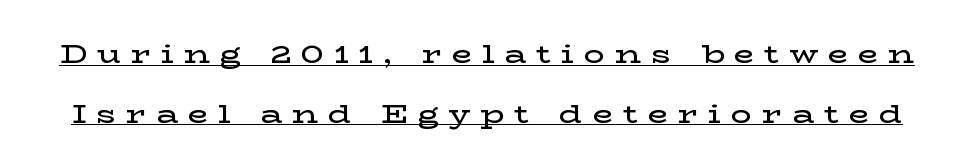
{"italic": "no", "bold": "semi", "underline": "yes", "line_spacing": "loose", "line_spacing_ratio": 2.3, "letter_spacing": "wide", "letter_spacing_em": 0.39, "glyph_px": 26}
